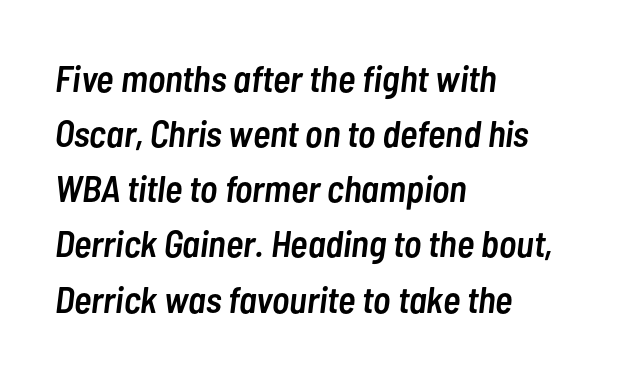
The image shows 37 px semibold, condensed type, italic (leaning right); set left-aligned, normal line spacing (1.49x), normal letter spacing, not underlined; low stroke contrast and a medium x-height.
